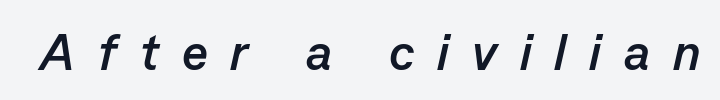
{"italic": "yes", "lean": "right", "slant_degrees": 13, "bold": "yes", "weight": "semibold", "width": "normal", "stroke_contrast": "low", "x_height": "medium", "monospaced": "no", "underline": "no", "letter_spacing": "wide", "letter_spacing_em": 0.46, "glyph_px": 50}
